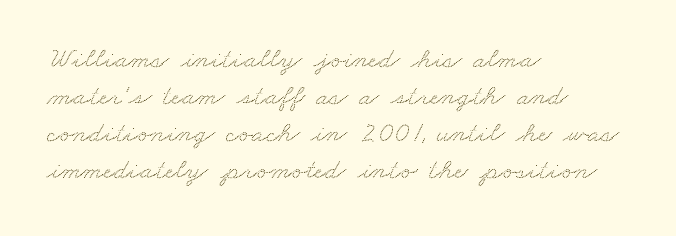
{"serif": "yes", "width": "wide", "stroke_contrast": "medium", "x_height": "small", "monospaced": "no", "underline": "no", "align": "left", "line_spacing": "normal", "line_spacing_ratio": 1.28, "letter_spacing": "normal", "letter_spacing_em": 0.0, "glyph_px": 29}
